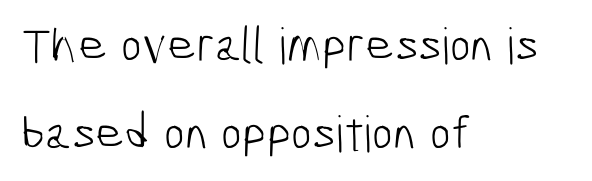
Q: Is the text bold? A: No.
Q: Is the typeface a serif or a sans-serif typeface? A: Sans-serif.
Q: Is the text underlined? A: No.
Q: How is the paragraph aligned? A: Left-aligned.
Q: Is the spacing between letters normal or unusually wide? A: Normal.
Q: Width (condensed, normal, or wide)? A: Condensed.
Q: Stroke contrast? A: Low.
Q: x-height? A: Medium.
Q: Monospaced? A: No.
